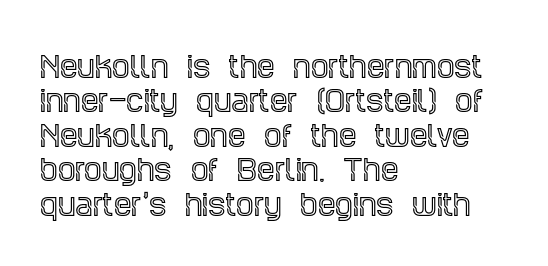
Q: Is the text italic (slanted)? A: No, it is upright.
Q: Is the typeface a serif or a sans-serif typeface? A: Serif.
Q: Is the text underlined? A: No.
Q: How is the paragraph aligned? A: Left-aligned.
Q: Is the spacing between letters normal or unusually wide? A: Normal.
Q: Width (condensed, normal, or wide)? A: Condensed.
Q: x-height? A: Large.
Q: Monospaced? A: No.
